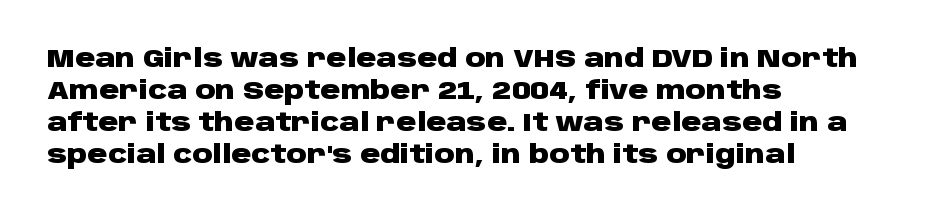
Q: Is the text bold? A: Yes.
Q: Is the text italic (slanted)? A: No, it is upright.
Q: Is the text underlined? A: No.
Q: How is the paragraph aligned? A: Left-aligned.
Q: Is the spacing between letters normal or unusually wide? A: Normal.
Q: Is the spacing between lines tight, normal or loose? A: Normal.
